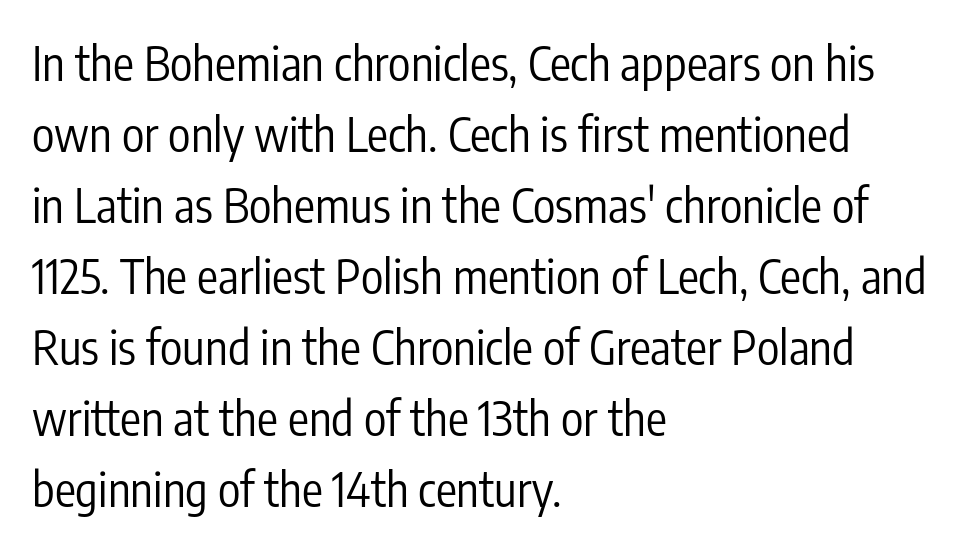
{"serif": "no", "italic": "no", "bold": "no", "weight": "regular", "width": "condensed", "stroke_contrast": "low", "x_height": "medium", "monospaced": "no", "underline": "no", "align": "left", "line_spacing": "normal", "line_spacing_ratio": 1.51, "letter_spacing": "normal", "letter_spacing_em": 0.0, "glyph_px": 47}
